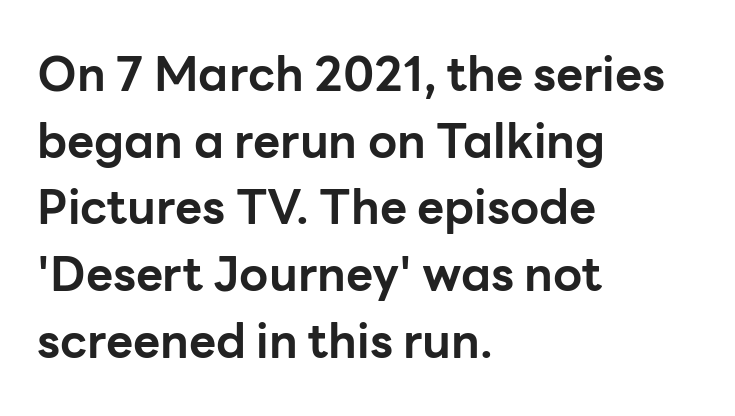
Q: Is the text bold? A: Yes.
Q: Is the text italic (slanted)? A: No, it is upright.
Q: Is the typeface a serif or a sans-serif typeface? A: Sans-serif.
Q: Is the text underlined? A: No.
Q: How is the paragraph aligned? A: Left-aligned.
Q: Is the spacing between letters normal or unusually wide? A: Normal.
Q: Is the spacing between lines tight, normal or loose? A: Normal.
Q: Width (condensed, normal, or wide)? A: Normal.
Q: Stroke contrast? A: Low.
Q: x-height? A: Medium.
Q: Monospaced? A: No.
